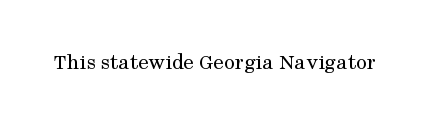
The image shows 23 px text type, upright; set normal letter spacing, not underlined.
